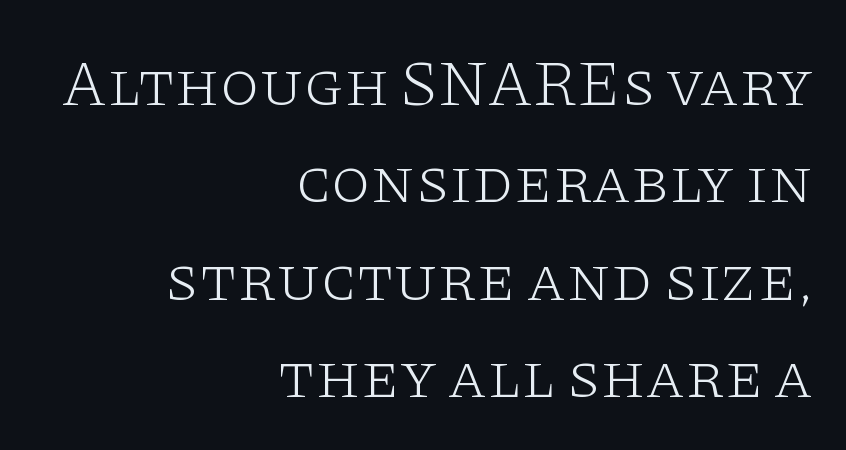
Do the characters align in a grid? No, the font is proportional. A normal amount of white space separates one row of letters from the next. The letters stand upright; this is a roman face. Does the type have serifs? Yes, each stem ends in a small foot. This sample uses plain, unmodified letter spacing.
